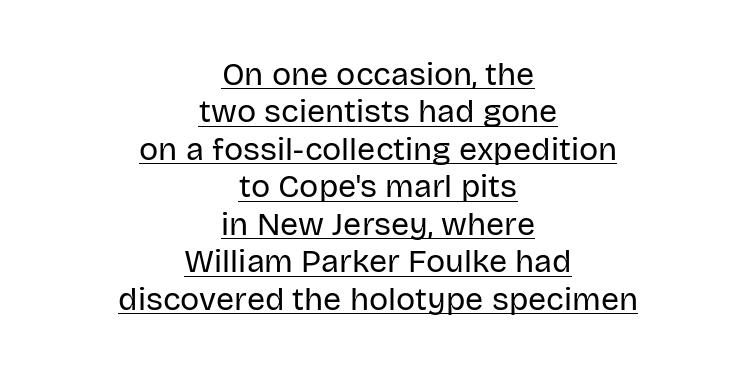
The paragraph shown floats in the horizontal middle. No heavy texture on the line: the type isn't bold. Tall strokes in this sample are plumb rather than angled. A typographer would call this underscored text. Spacing verdict: proportional, widths tailored to each character. Here the glyphs are tracked normally, forming tight word shapes.
